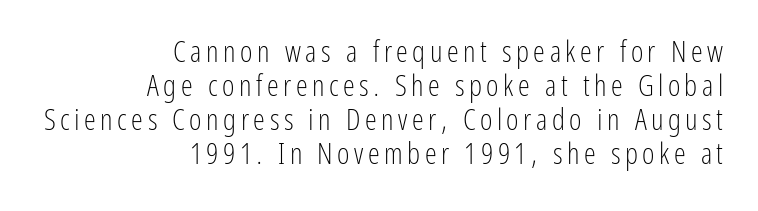
The image shows 30 px light, condensed sans-serif type, upright; set right-aligned, tight line spacing (1.13x), not underlined; low stroke contrast and a medium x-height.
